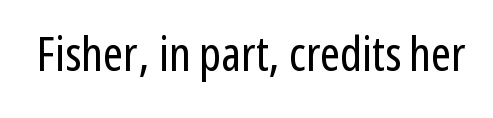
The image shows 48 px regular-weight, condensed sans-serif type, upright; set normal letter spacing, not underlined; low stroke contrast and a medium x-height.
